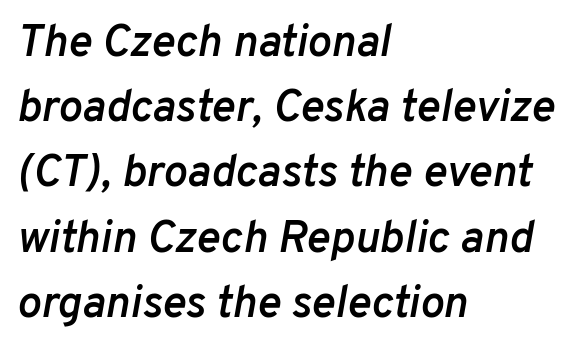
The image shows 45 px semibold type, italic (leaning right); set left-aligned, normal line spacing (1.45x), normal letter spacing, not underlined; low stroke contrast and a medium x-height.
